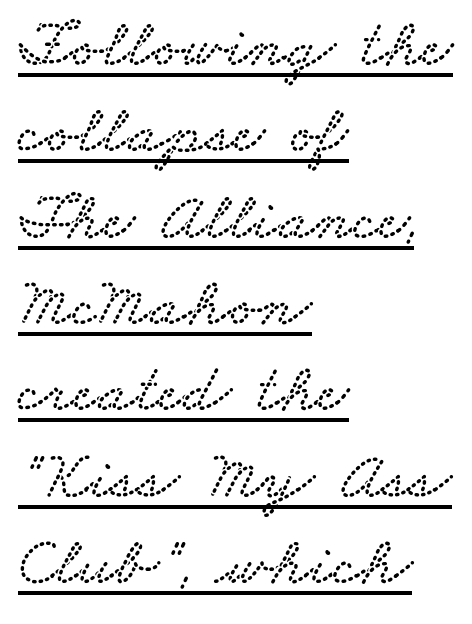
{"serif": "yes", "width": "wide", "stroke_contrast": "low", "x_height": "small", "monospaced": "no", "underline": "yes", "align": "left", "line_spacing": "normal", "line_spacing_ratio": 1.27, "letter_spacing": "normal", "letter_spacing_em": 0.0, "glyph_px": 68}
